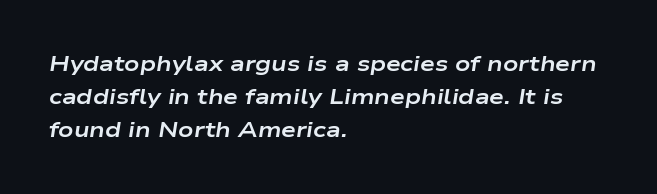
{"italic": "yes", "lean": "right", "slant_degrees": 9, "bold": "yes", "underline": "no", "align": "left", "line_spacing": "normal", "line_spacing_ratio": 1.57, "letter_spacing": "normal", "letter_spacing_em": 0.0, "glyph_px": 21}
